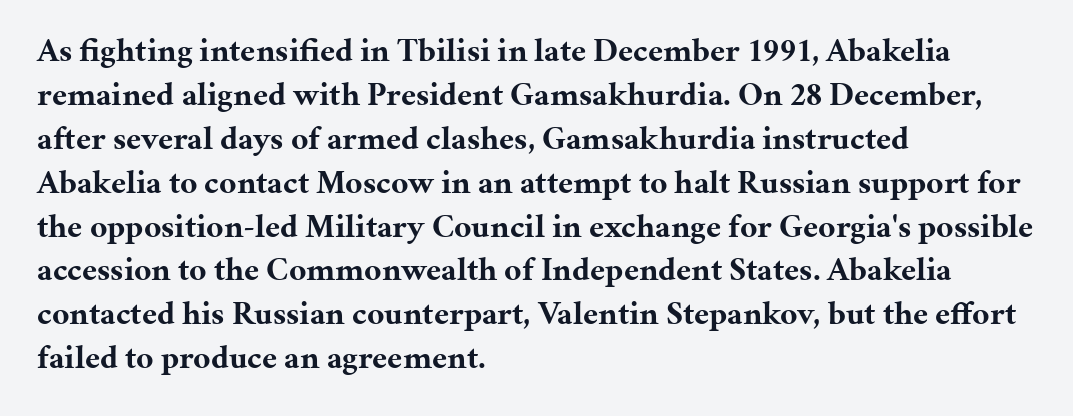
This rendering features lettering with no underline. This sample is left-justified, so line endings fall wherever the words run out. Varying glyph widths throughout — classic text-font behaviour. Italic? Not at all — the glyphs are vertical. The gaps between neighbouring characters are ordinary and unremarkable.
